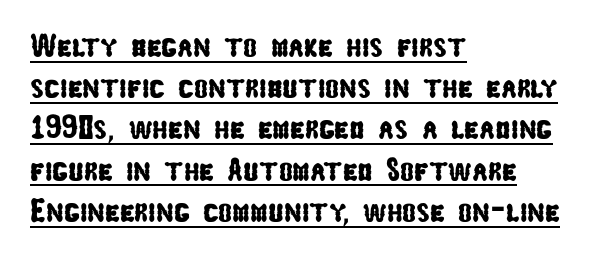
Look at the tracking — it's just the regular setting, nothing added. What decoration does the sample have? An underline. These lines stack with their left ends in a neat column. Letterform terminals end flat and unadorned throughout the passage.
